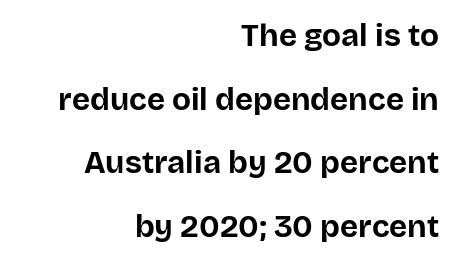
{"serif": "no", "italic": "no", "bold": "yes", "weight": "bold", "width": "normal", "stroke_contrast": "low", "x_height": "large", "monospaced": "no", "underline": "no", "align": "right", "line_spacing": "loose", "line_spacing_ratio": 2.05, "letter_spacing": "normal", "letter_spacing_em": 0.0, "glyph_px": 31}
